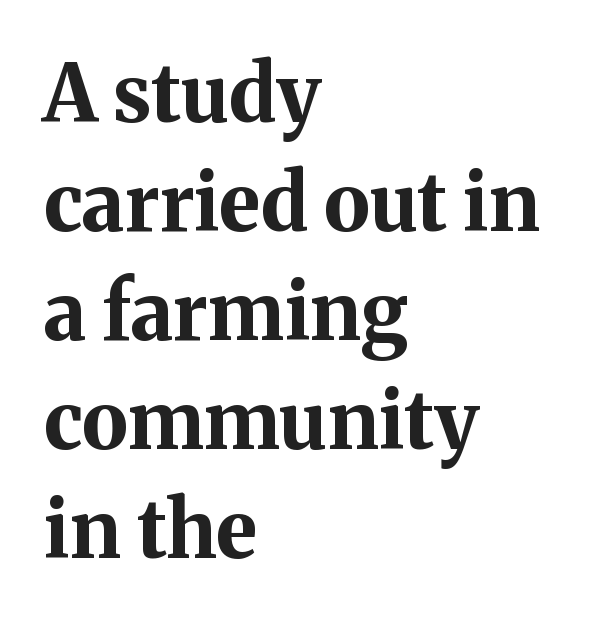
Q: Is the text bold? A: Yes.
Q: Is the text italic (slanted)? A: No, it is upright.
Q: Is the typeface a serif or a sans-serif typeface? A: Serif.
Q: Is the text underlined? A: No.
Q: How is the paragraph aligned? A: Left-aligned.
Q: Is the spacing between letters normal or unusually wide? A: Normal.
Q: Is the spacing between lines tight, normal or loose? A: Normal.
Q: Width (condensed, normal, or wide)? A: Normal.
Q: Stroke contrast? A: Medium.
Q: x-height? A: Medium.
Q: Monospaced? A: No.
